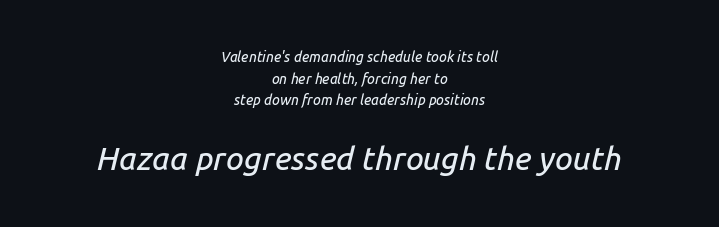
{"italic": "yes", "lean": "right", "slant_degrees": 14, "width": "normal", "stroke_contrast": "low", "x_height": "medium", "monospaced": "no", "underline": "no", "align": "center", "line_spacing": "normal", "line_spacing_ratio": 1.55, "letter_spacing": "normal", "letter_spacing_em": 0.0, "larger_block": "second", "size_ratio": 2.29, "glyph_px": 32}
